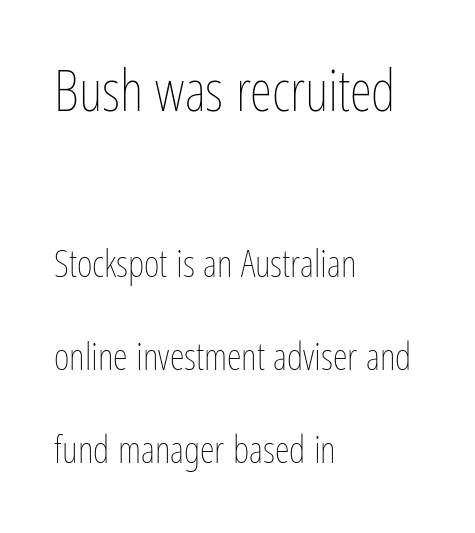
Q: Is the text bold? A: No.
Q: Is the text italic (slanted)? A: No, it is upright.
Q: Is the text underlined? A: No.
Q: How is the paragraph aligned? A: Left-aligned.
Q: Is the spacing between letters normal or unusually wide? A: Normal.
Q: Is the spacing between lines tight, normal or loose? A: Loose.
Q: Which block of text is set in a larger size, the first (top) or the second (bottom)? A: The first (top) one.
Q: Width (condensed, normal, or wide)? A: Condensed.
Q: Stroke contrast? A: Low.
Q: x-height? A: Medium.
Q: Monospaced? A: No.
